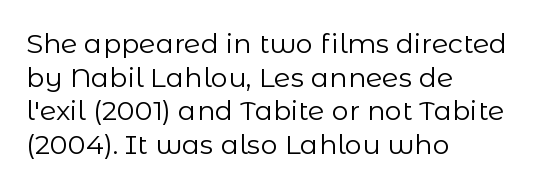
Q: Is the text bold? A: No.
Q: Is the text italic (slanted)? A: No, it is upright.
Q: Is the text underlined? A: No.
Q: How is the paragraph aligned? A: Left-aligned.
Q: Is the spacing between letters normal or unusually wide? A: Normal.
Q: Is the spacing between lines tight, normal or loose? A: Normal.
